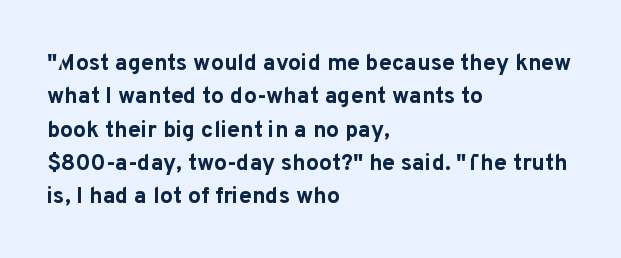
Q: Is the text bold? A: Yes.
Q: Is the text italic (slanted)? A: No, it is upright.
Q: Is the text underlined? A: No.
Q: How is the paragraph aligned? A: Left-aligned.
Q: Is the spacing between letters normal or unusually wide? A: Normal.
Q: Is the spacing between lines tight, normal or loose? A: Normal.
